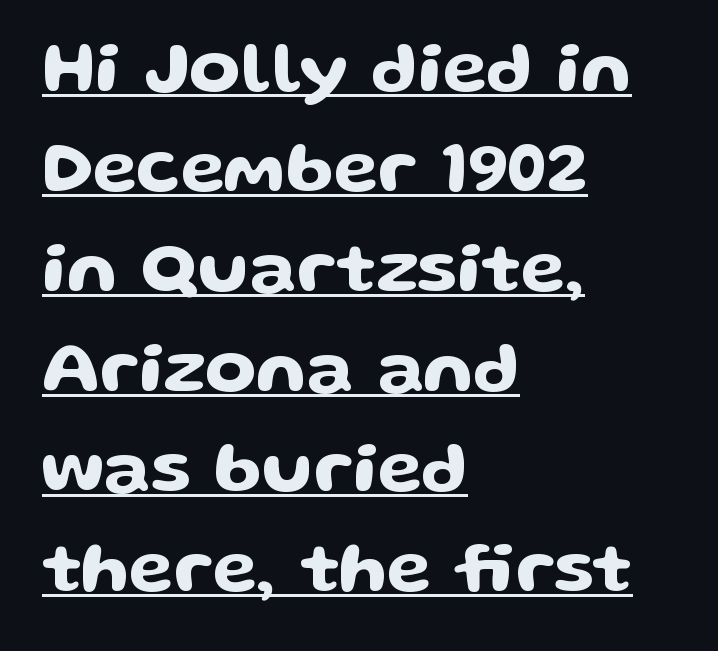
{"serif": "no", "italic": "no", "width": "wide", "stroke_contrast": "low", "x_height": "medium", "monospaced": "no", "underline": "yes", "align": "left", "line_spacing": "normal", "line_spacing_ratio": 1.37, "letter_spacing": "normal", "letter_spacing_em": 0.0, "glyph_px": 73}
